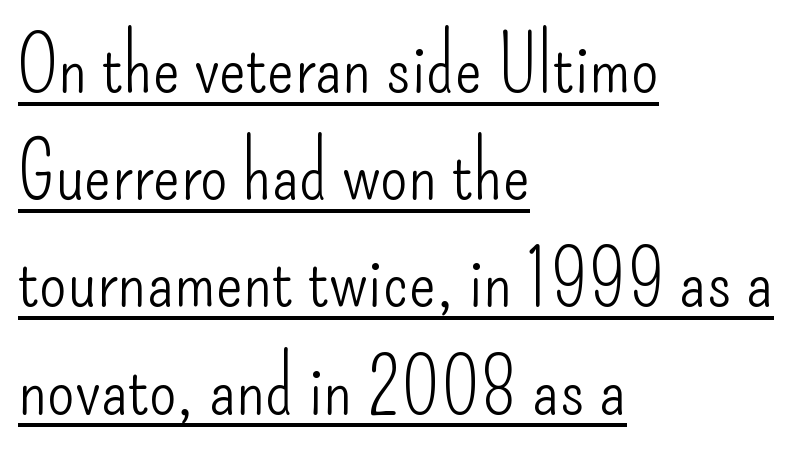
Regarding leading, the lines here are spaced in the standard way. Type style note: lacks serifs. Summary of weight: not heavy and not bold. The letters advance in unequal steps, a hallmark of proportional type. No italicization has been applied; the sample stays upright.
